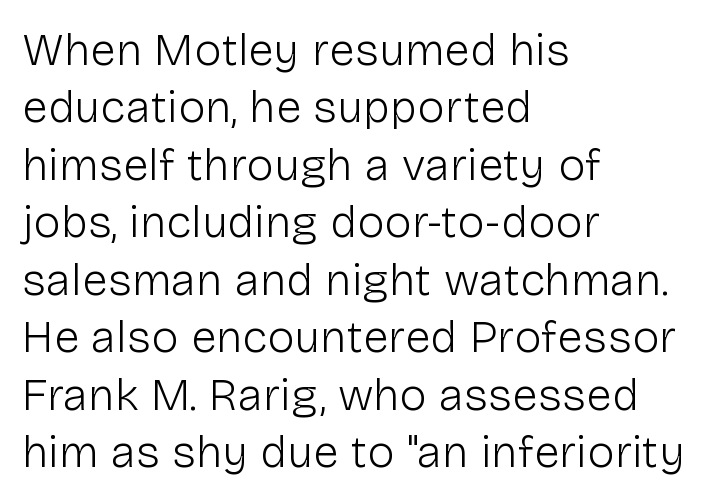
Nope, no serifs anywhere on these letters. The vertical gap from one line to the next is medium. Anything drawn beneath the words? Only blank space. The letters advance in unequal steps, a hallmark of proportional type. Caption: multi-line text, flush left, ragged right. Italic: no, the glyphs are upright roman.
